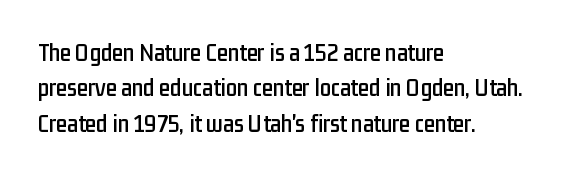
{"italic": "no", "underline": "no", "align": "left", "line_spacing": "normal", "line_spacing_ratio": 1.42, "letter_spacing": "normal", "letter_spacing_em": 0.0, "glyph_px": 25}
